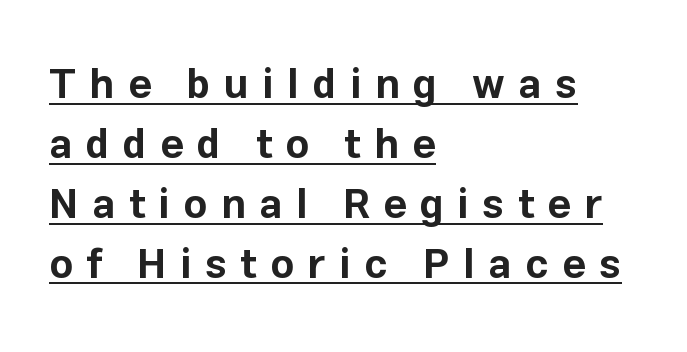
{"serif": "no", "italic": "no", "bold": "yes", "weight": "bold", "width": "normal", "stroke_contrast": "low", "x_height": "medium", "monospaced": "no", "underline": "yes", "align": "left", "line_spacing": "normal", "line_spacing_ratio": 1.46, "letter_spacing": "wide", "letter_spacing_em": 0.33, "glyph_px": 41}
